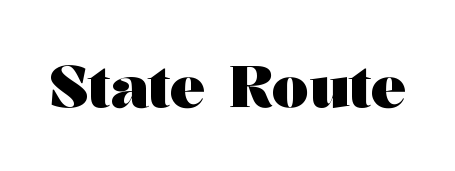
Q: Is the text bold? A: Yes.
Q: Is the text italic (slanted)? A: No, it is upright.
Q: Is the typeface a serif or a sans-serif typeface? A: Serif.
Q: Is the text underlined? A: No.
Q: Is the spacing between letters normal or unusually wide? A: Normal.
Q: Width (condensed, normal, or wide)? A: Wide.
Q: Stroke contrast? A: Medium.
Q: x-height? A: Medium.
Q: Monospaced? A: No.
